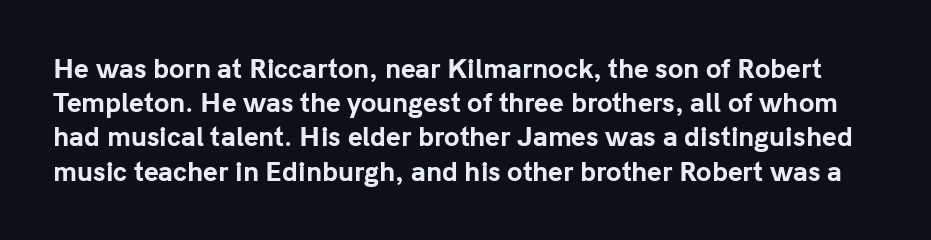
The image shows 25 px bold type, upright; set normal line spacing (1.37x), normal letter spacing, not underlined.
